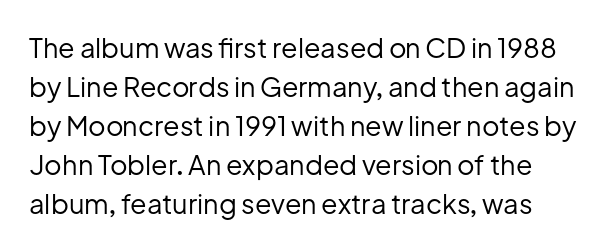
The image shows 27 px text type, upright; set normal line spacing (1.44x), normal letter spacing, not underlined.
